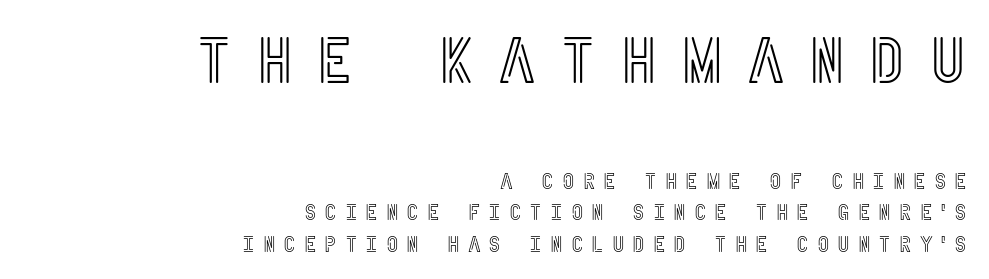
The paragraph has a hard right edge and a soft left edge. This block has exactly the height ordinary leading produces. The gap between lines stays unmarked. In this sample the first text group is rendered at the bigger scale.
